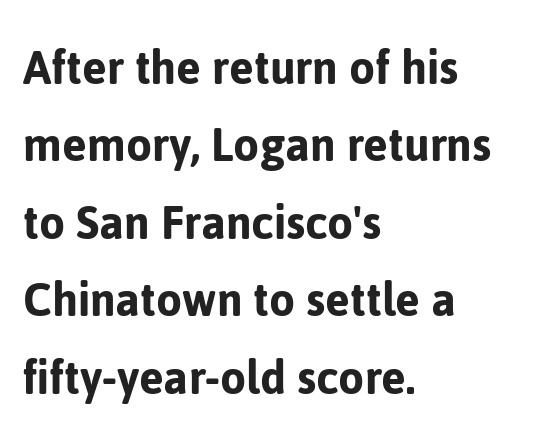
{"serif": "no", "italic": "no", "width": "normal", "stroke_contrast": "low", "x_height": "medium", "monospaced": "no", "underline": "no", "align": "left", "line_spacing": "normal", "line_spacing_ratio": 1.46, "letter_spacing": "normal", "letter_spacing_em": 0.0, "glyph_px": 53}
